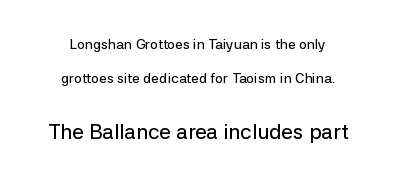
The rendering positions every line midway between the sides. Two sizes are in play, and the larger belongs to the second block. This is the regular roman posture of the typeface. Compared with typical body copy, the letter spacing here is the same.
